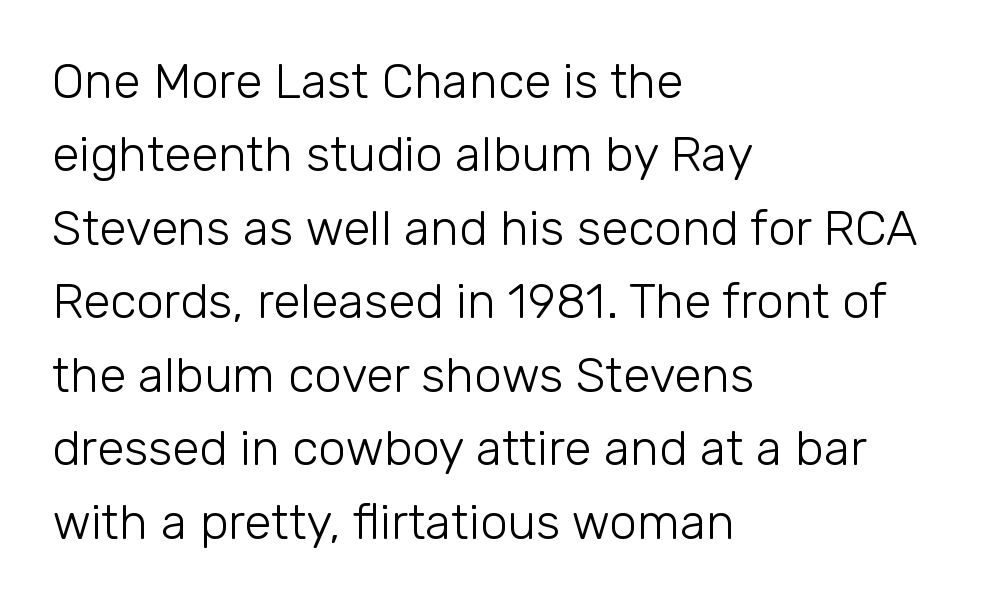
The text was rendered using a sans face with plain stroke endings. Casual observation: everything's shoved over to the left. No extra ink here — the face is not bold. Do the characters align in a grid? No, the font is proportional. The rendering keeps characters at their native spacing. A roman cut, with each character standing at attention.
